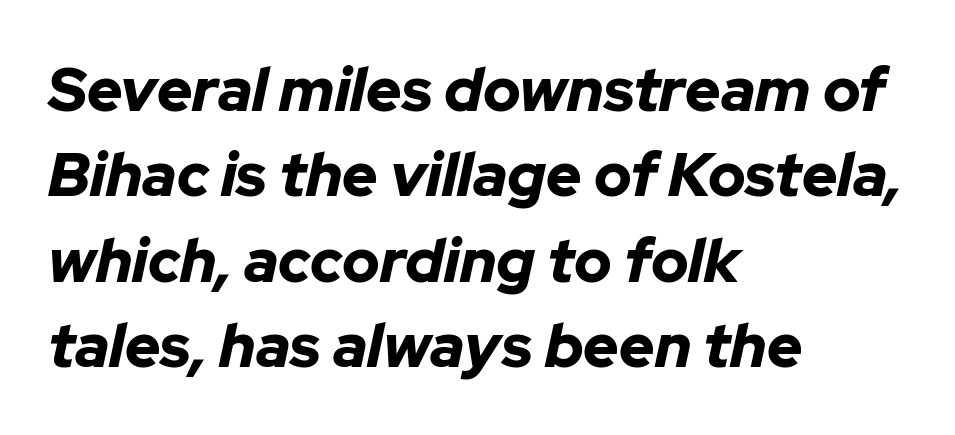
Q: Is the text bold? A: Yes.
Q: Is the text italic (slanted)? A: Yes, it leans right by about 12 degrees.
Q: Is the text underlined? A: No.
Q: How is the paragraph aligned? A: Left-aligned.
Q: Is the spacing between letters normal or unusually wide? A: Normal.
Q: Is the spacing between lines tight, normal or loose? A: Normal.
Q: Width (condensed, normal, or wide)? A: Normal.
Q: Stroke contrast? A: Low.
Q: x-height? A: Medium.
Q: Monospaced? A: No.
